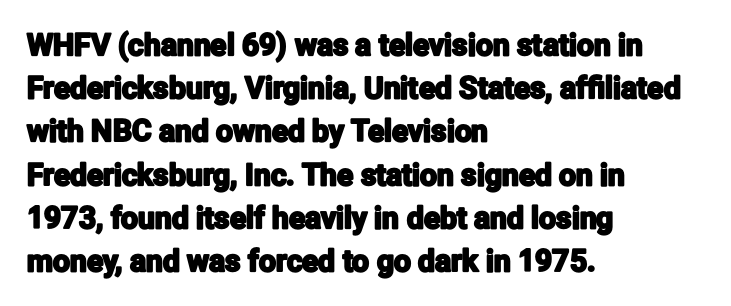
The line-height multiplier appears to be the usual default. Which margin do the lines hug? The left one — the right edge is uneven. Has an underline been added? It has not. The rendering uses natural spacing where letterforms have individual widths. To sum up the face: it is a sans, with no serifs.
